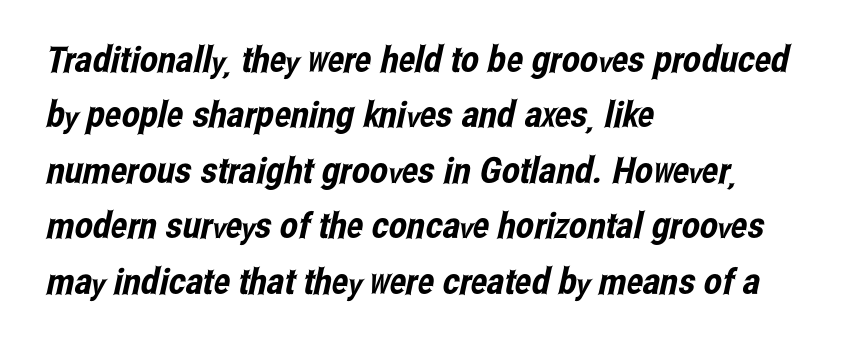
{"serif": "no", "width": "condensed", "stroke_contrast": "low", "x_height": "medium", "monospaced": "no", "underline": "no", "align": "left", "line_spacing": "normal", "line_spacing_ratio": 1.54, "letter_spacing": "normal", "letter_spacing_em": 0.0, "glyph_px": 36}
